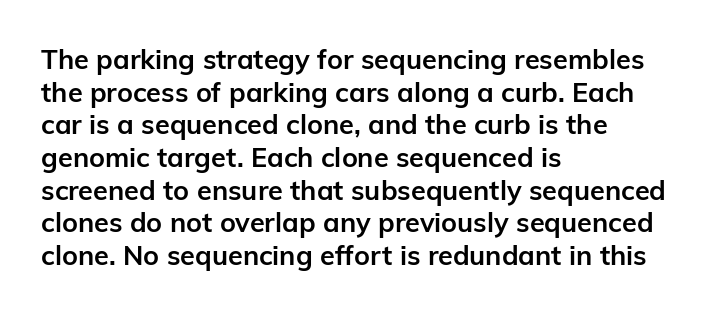
Q: Is the text bold? A: Yes.
Q: Is the text italic (slanted)? A: No, it is upright.
Q: Is the text underlined? A: No.
Q: How is the paragraph aligned? A: Left-aligned.
Q: Is the spacing between letters normal or unusually wide? A: Normal.
